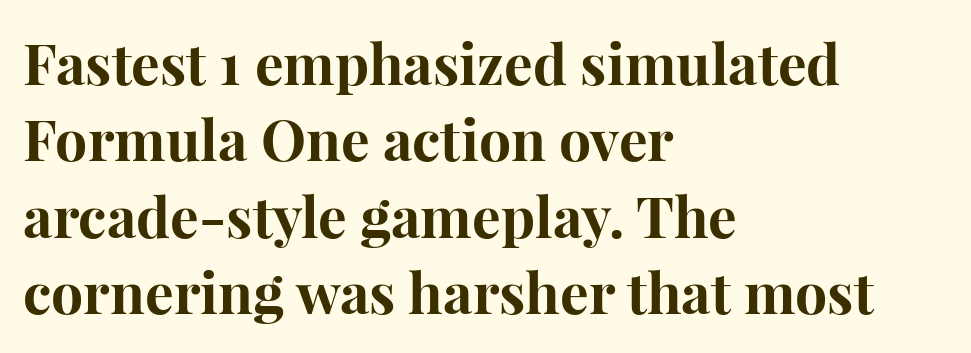
The face used here has the dense, thick strokes of a bold. Words float on clear page, feet unadorned. The rendering uses natural spacing where letterforms have individual widths. Baseline-to-baseline distance is the conventional proportion of letter height.
